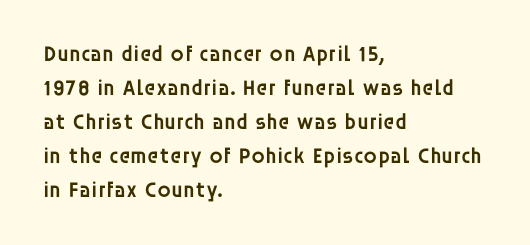
Q: Is the text bold? A: Semi-bold.
Q: Is the text italic (slanted)? A: No, it is upright.
Q: Is the text underlined? A: No.
Q: How is the paragraph aligned? A: Left-aligned.
Q: Is the spacing between letters normal or unusually wide? A: Normal.
Q: Is the spacing between lines tight, normal or loose? A: Normal.
